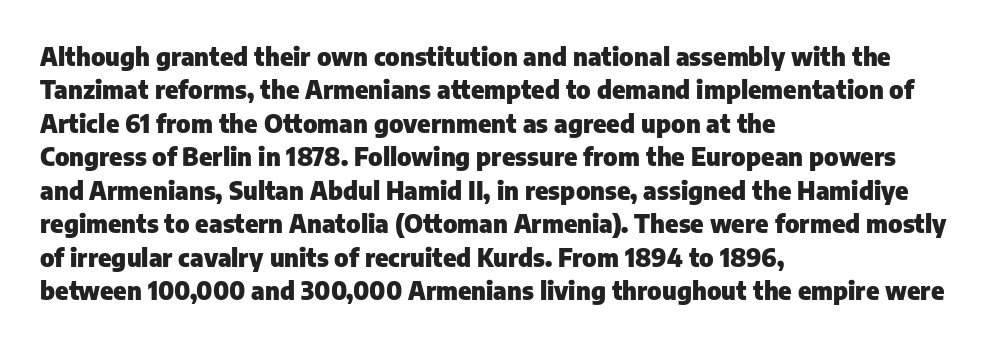
The image shows 25 px bold type, upright; set left-aligned, normal line spacing (1.34x), normal letter spacing, not underlined.
